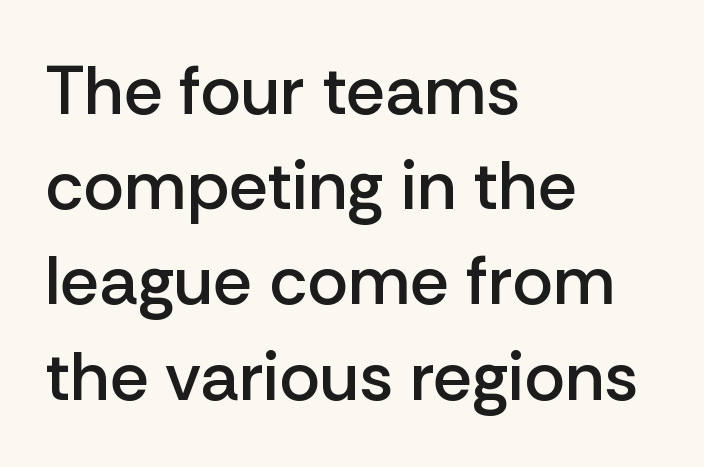
{"serif": "no", "italic": "no", "bold": "semi", "weight": "semibold", "width": "normal", "stroke_contrast": "low", "x_height": "medium", "monospaced": "no", "underline": "no", "align": "left", "line_spacing": "normal", "line_spacing_ratio": 1.38, "letter_spacing": "normal", "letter_spacing_em": 0.0, "glyph_px": 69}
